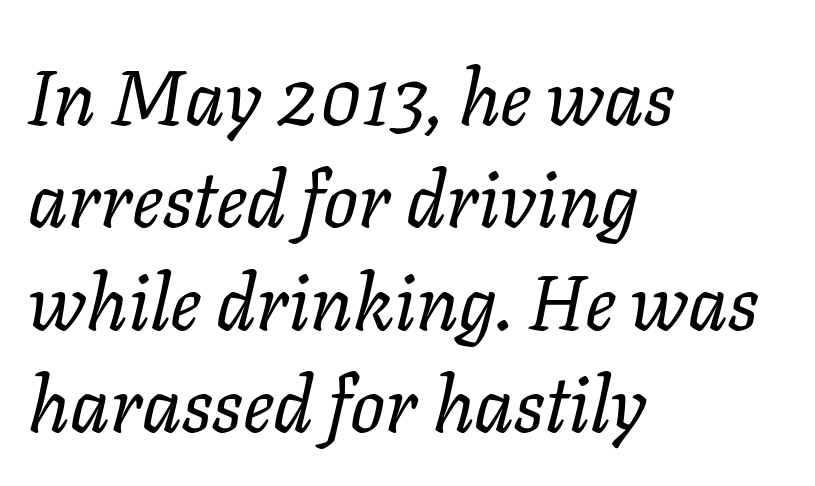
The axis of the letterforms is tilted away from vertical. The foot of each line stays bare and open. Summary of vertical rhythm: regular, with standard interline spacing. Words appear dense and cohesive because spacing is normal. Character widths vary here, with narrow letters taking less room than wide ones. These lines are set flush left with a ragged right edge.
